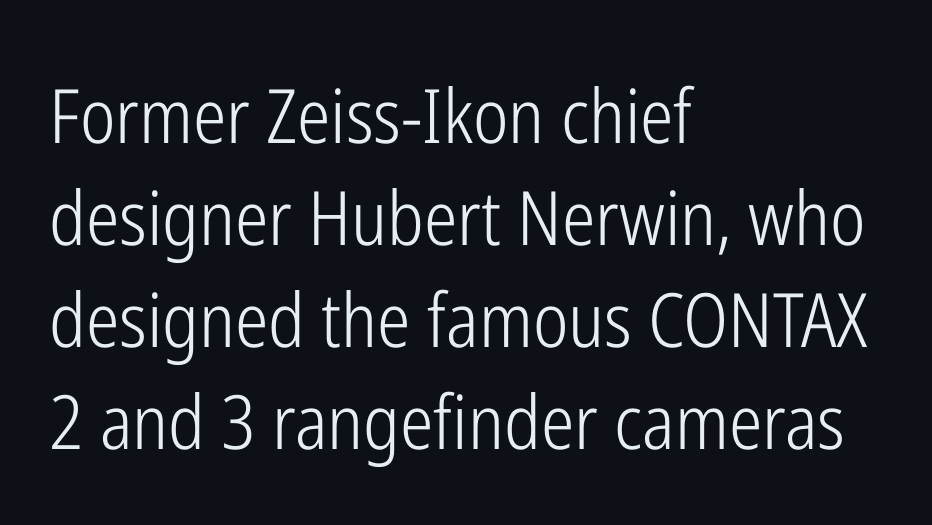
{"serif": "no", "italic": "no", "bold": "no", "weight": "light", "width": "condensed", "stroke_contrast": "low", "x_height": "medium", "monospaced": "no", "underline": "no", "align": "left", "line_spacing": "normal", "line_spacing_ratio": 1.36, "letter_spacing": "normal", "letter_spacing_em": 0.0, "glyph_px": 75}
